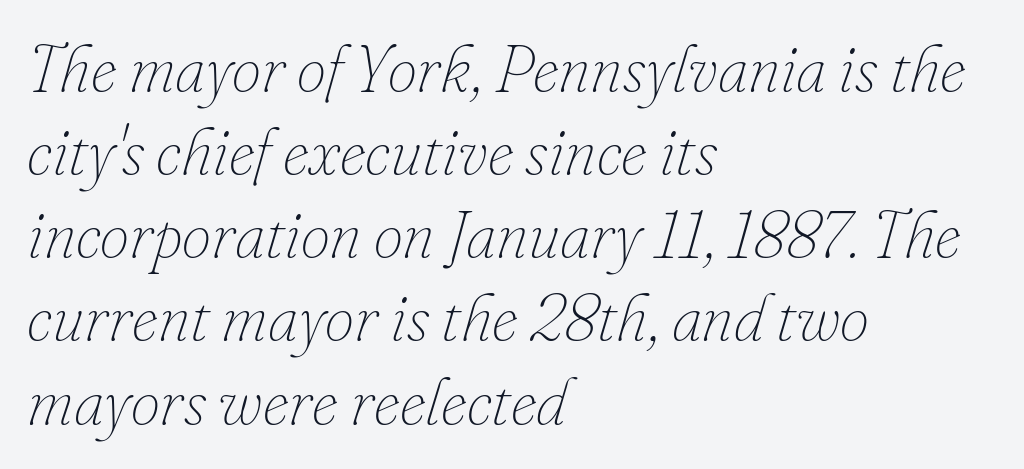
Q: Is the text bold? A: No.
Q: Is the text italic (slanted)? A: Yes, it leans right by about 16 degrees.
Q: Is the text underlined? A: No.
Q: How is the paragraph aligned? A: Left-aligned.
Q: Is the spacing between letters normal or unusually wide? A: Normal.
Q: Is the spacing between lines tight, normal or loose? A: Normal.
Q: Width (condensed, normal, or wide)? A: Normal.
Q: Stroke contrast? A: Low.
Q: x-height? A: Small.
Q: Monospaced? A: No.
